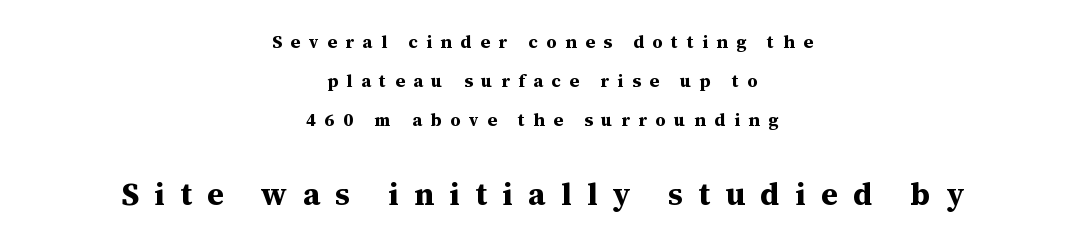
{"serif": "yes", "italic": "no", "bold": "yes", "weight": "bold", "width": "normal", "stroke_contrast": "medium", "x_height": "medium", "monospaced": "no", "underline": "no", "align": "center", "line_spacing": "loose", "line_spacing_ratio": 2.16, "letter_spacing": "wide", "letter_spacing_em": 0.48, "larger_block": "second", "size_ratio": 1.78, "glyph_px": 32}
